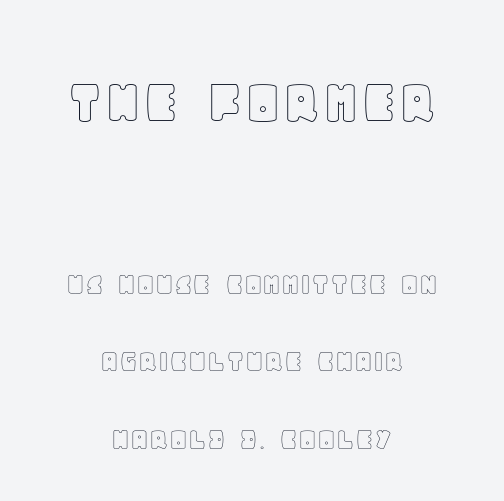
Between one letter and the next there's only the usual sliver of space. Short and long lines alike share a common midpoint. The designer gave the opening block more size than the closing block. Looks like regular typesetting: each glyph gets only the width it needs.
